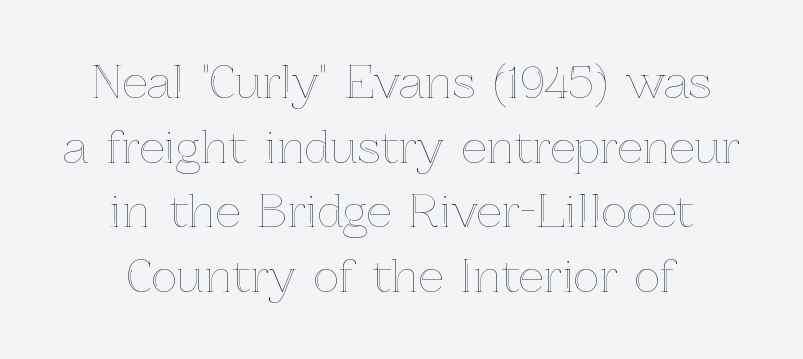
The image shows 44 px text type, upright; set centered, normal line spacing (1.47x), normal letter spacing, not underlined; a medium x-height.
